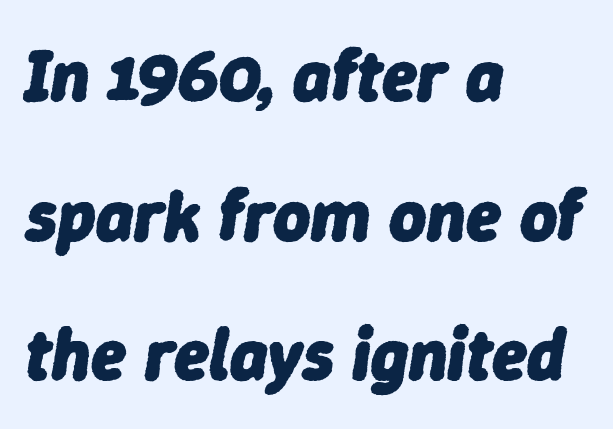
{"italic": "yes", "lean": "right", "slant_degrees": 9, "bold": "yes", "weight": "heavy", "width": "normal", "stroke_contrast": "low", "x_height": "medium", "monospaced": "no", "underline": "no", "align": "left", "line_spacing": "loose", "line_spacing_ratio": 1.94, "letter_spacing": "normal", "letter_spacing_em": 0.0, "glyph_px": 72}
